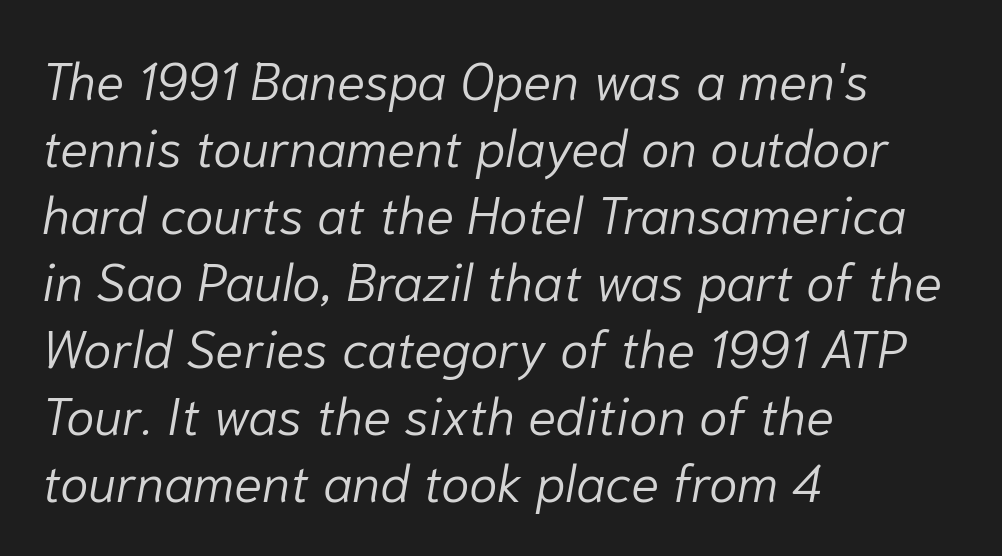
{"italic": "yes", "lean": "right", "slant_degrees": 10, "bold": "no", "weight": "light", "width": "normal", "stroke_contrast": "low", "x_height": "medium", "monospaced": "no", "underline": "no", "align": "left", "line_spacing": "normal", "line_spacing_ratio": 1.29, "letter_spacing": "normal", "letter_spacing_em": 0.0, "glyph_px": 52}
